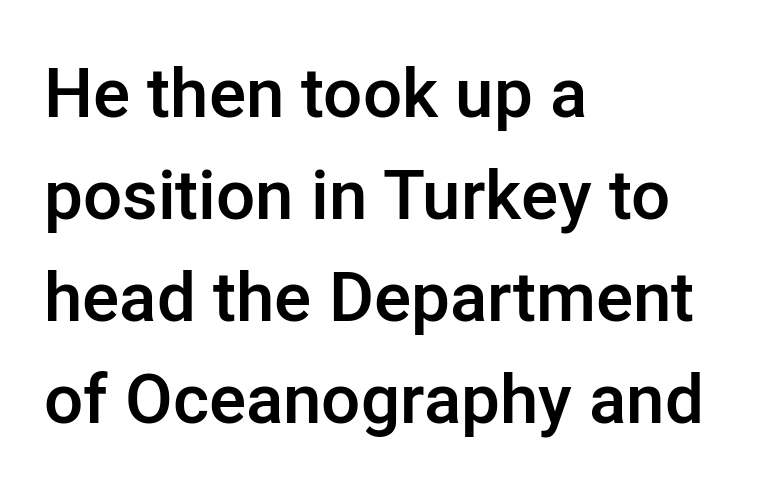
{"serif": "no", "italic": "no", "bold": "semi", "weight": "semibold", "width": "normal", "stroke_contrast": "low", "x_height": "medium", "monospaced": "no", "underline": "no", "align": "left", "line_spacing": "normal", "line_spacing_ratio": 1.48, "letter_spacing": "normal", "letter_spacing_em": 0.0, "glyph_px": 69}
